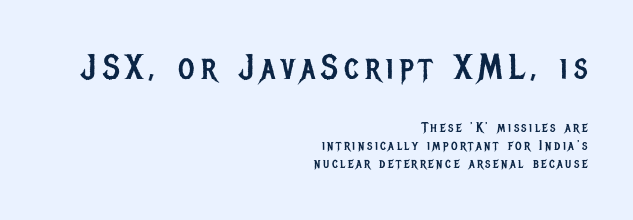
{"serif": "no", "italic": "no", "bold": "no", "weight": "regular", "width": "condensed", "stroke_contrast": "low", "x_height": "large", "monospaced": "no", "underline": "no", "align": "right", "line_spacing": "normal", "line_spacing_ratio": 1.27, "larger_block": "first", "size_ratio": 2.5, "glyph_px": 35}
